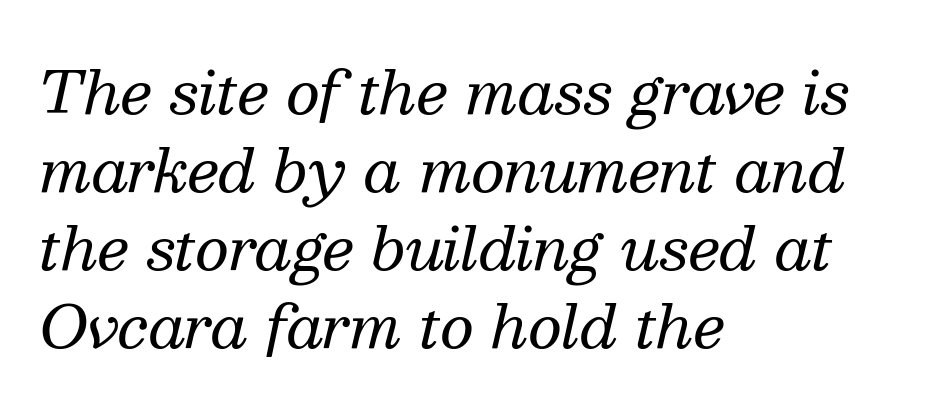
The image shows 59 px regular-weight serif type, italic (leaning right); set left-aligned, normal line spacing (1.32x), normal letter spacing, not underlined; medium stroke contrast and a medium x-height.
